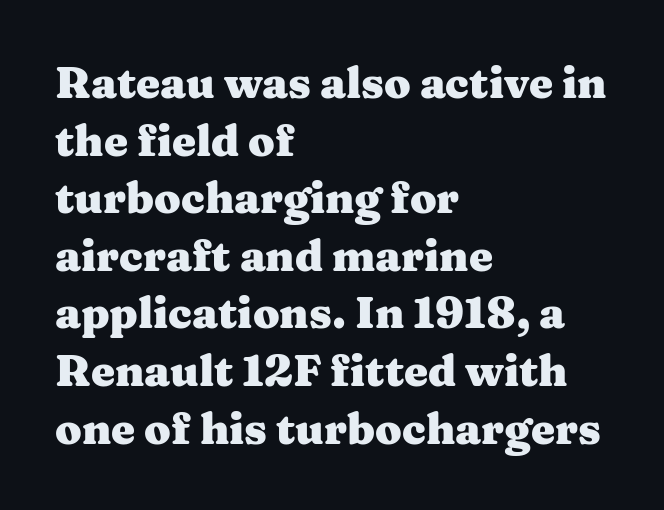
The typography opts for an upright posture over an oblique one. Font category for this specimen: serif. Which margin do the lines hug? The left one — the right edge is uneven. Caption: standard tracking, unaltered. Character widths vary here, with narrow letters taking less room than wide ones. Regarding leading, the lines here are spaced in the standard way.
